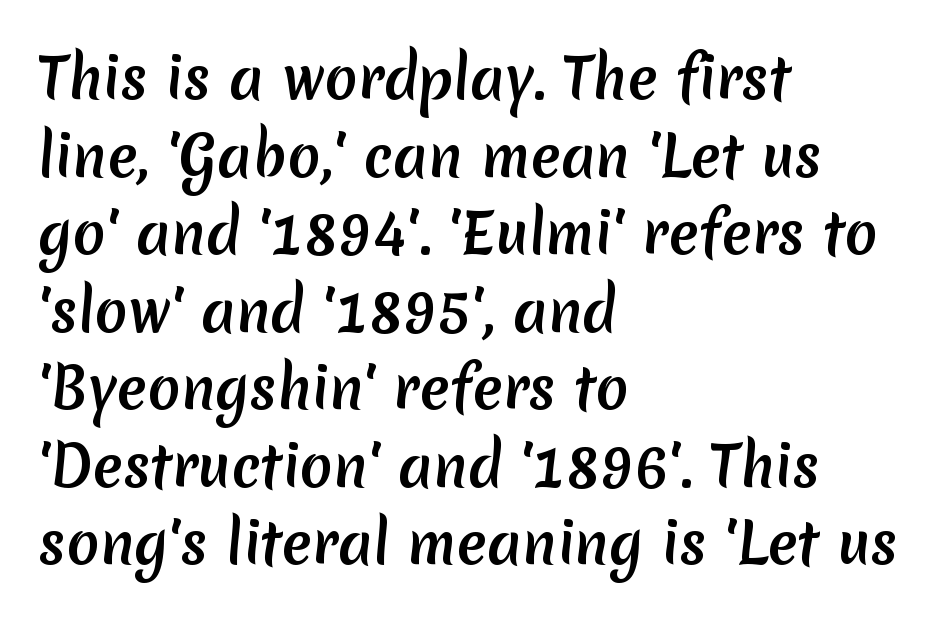
Q: Is the typeface a serif or a sans-serif typeface? A: Sans-serif.
Q: Is the text underlined? A: No.
Q: How is the paragraph aligned? A: Left-aligned.
Q: Is the spacing between letters normal or unusually wide? A: Normal.
Q: Is the spacing between lines tight, normal or loose? A: Normal.
Q: Width (condensed, normal, or wide)? A: Normal.
Q: Stroke contrast? A: Medium.
Q: x-height? A: Medium.
Q: Monospaced? A: No.
